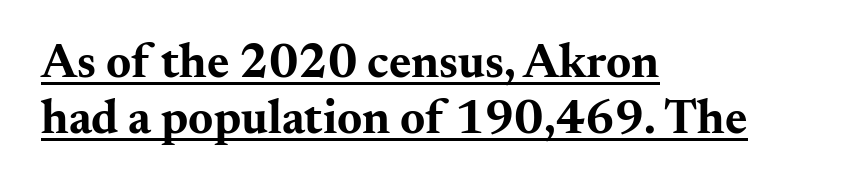
On the weight axis this lands at bold, roughly 700. Old-style or modern, the face here clearly has serifs. Notice how a bar underscores the lettering throughout. Unlike italic type, these characters show no tilt at all. These lines stack with their left ends in a neat column. Think of a printed novel: that variable character pitch is what you see here.
